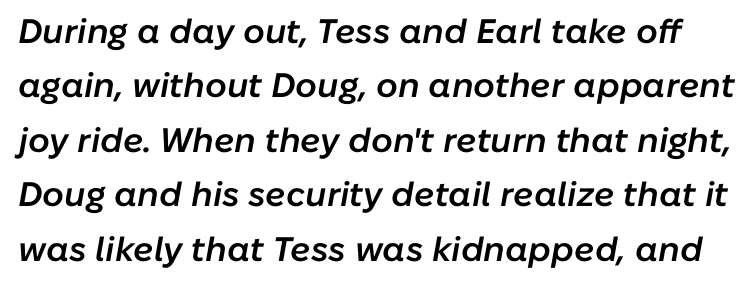
The image shows 34 px semibold type, italic (leaning right); set normal line spacing (1.6x), normal letter spacing, not underlined; low stroke contrast and a medium x-height.
